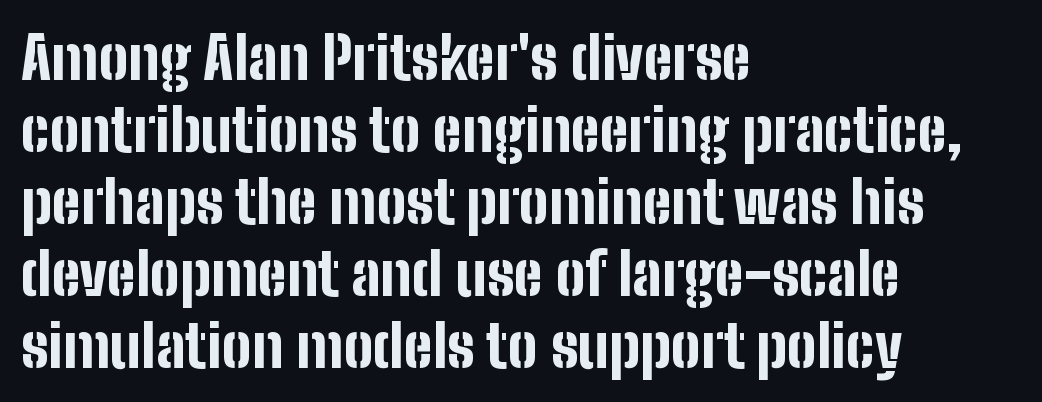
{"serif": "no", "italic": "no", "bold": "yes", "weight": "bold", "width": "condensed", "stroke_contrast": "low", "x_height": "medium", "monospaced": "no", "underline": "no", "align": "left", "line_spacing_ratio": 1.22, "letter_spacing": "normal", "letter_spacing_em": 0.0, "glyph_px": 59}
